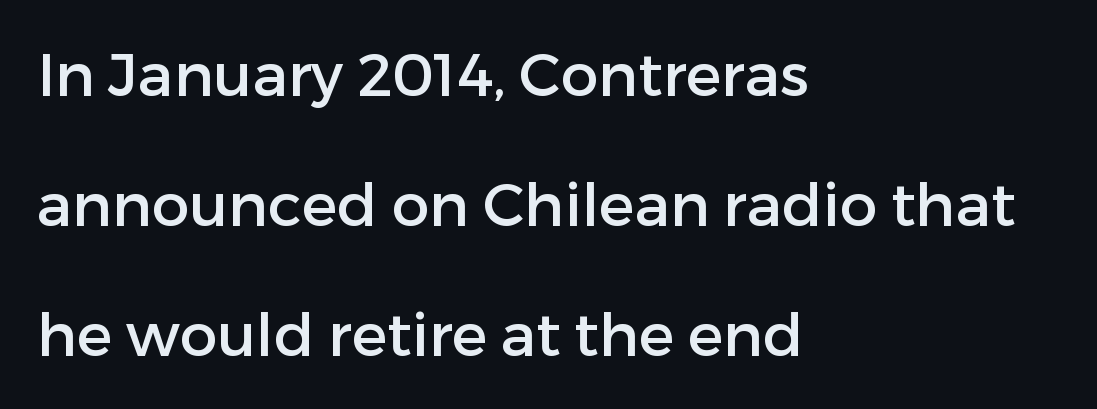
{"serif": "no", "italic": "no", "width": "normal", "stroke_contrast": "low", "x_height": "medium", "monospaced": "no", "underline": "no", "align": "left", "line_spacing": "loose", "line_spacing_ratio": 2.17, "letter_spacing": "normal", "letter_spacing_em": 0.0, "glyph_px": 60}
